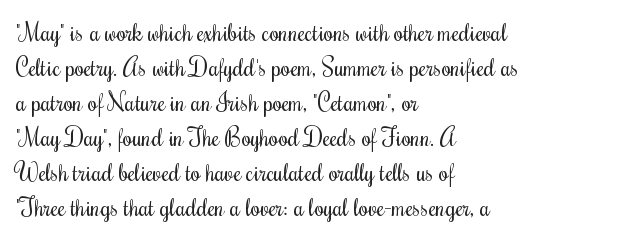
Q: Is the text bold? A: No.
Q: Is the text italic (slanted)? A: Yes.
Q: Is the text underlined? A: No.
Q: How is the paragraph aligned? A: Left-aligned.
Q: Is the spacing between letters normal or unusually wide? A: Normal.
Q: Is the spacing between lines tight, normal or loose? A: Normal.
